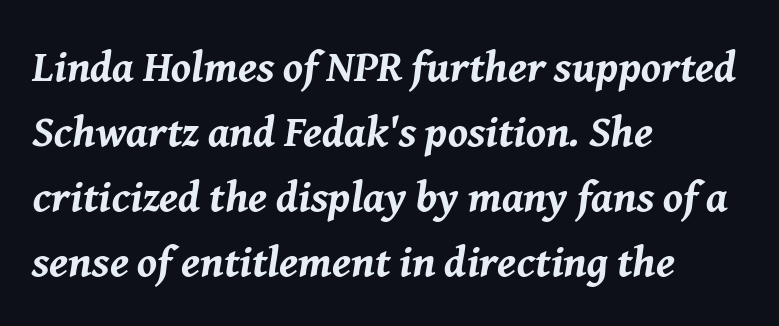
No extra tracking has been applied to these lines. The typography opts for an oblique posture over an upright one. You'd pick this weight for a headline — it's a proper bold. In terms of leading, this rendering sits right in the middle. Looks like regular typesetting: each glyph gets only the width it needs.
